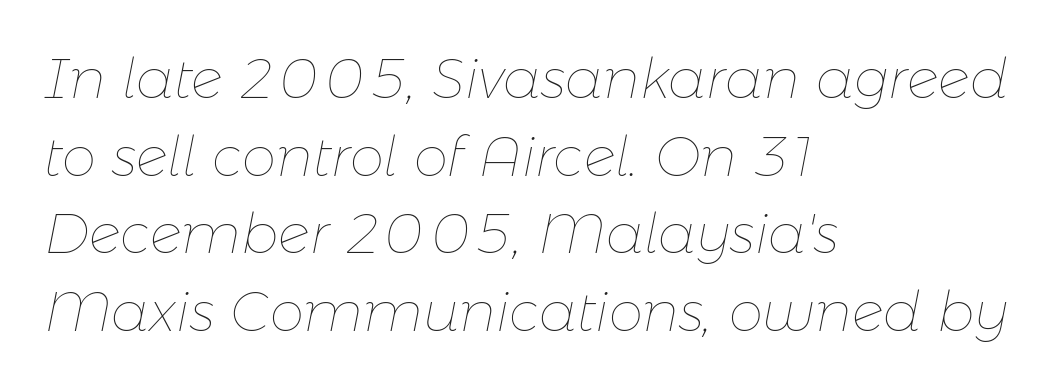
{"italic": "yes", "lean": "right", "slant_degrees": 11, "bold": "no", "weight": "thin", "width": "normal", "stroke_contrast": "low", "x_height": "medium", "monospaced": "no", "underline": "no", "align": "left", "line_spacing": "normal", "line_spacing_ratio": 1.41, "letter_spacing": "normal", "letter_spacing_em": 0.0, "glyph_px": 55}
